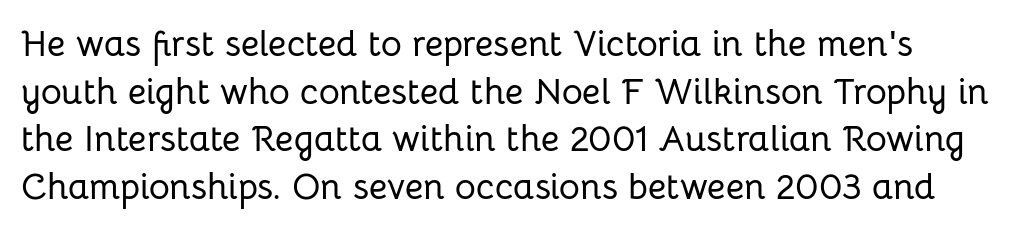
{"serif": "no", "italic": "no", "width": "normal", "stroke_contrast": "low", "x_height": "medium", "monospaced": "no", "underline": "no", "line_spacing": "normal", "line_spacing_ratio": 1.32, "letter_spacing": "normal", "letter_spacing_em": 0.0, "glyph_px": 36}
